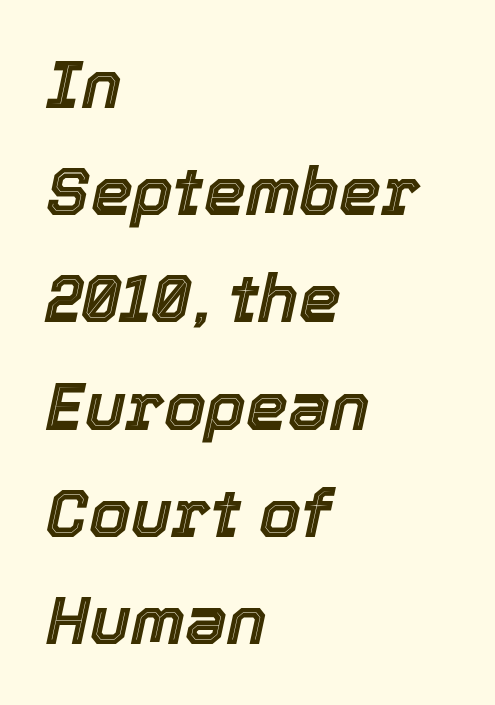
{"italic": "yes", "lean": "right", "slant_degrees": 12, "width": "normal", "x_height": "medium", "monospaced": "no", "underline": "no", "align": "left", "line_spacing": "normal", "line_spacing_ratio": 1.6, "letter_spacing": "normal", "letter_spacing_em": 0.0, "glyph_px": 67}
